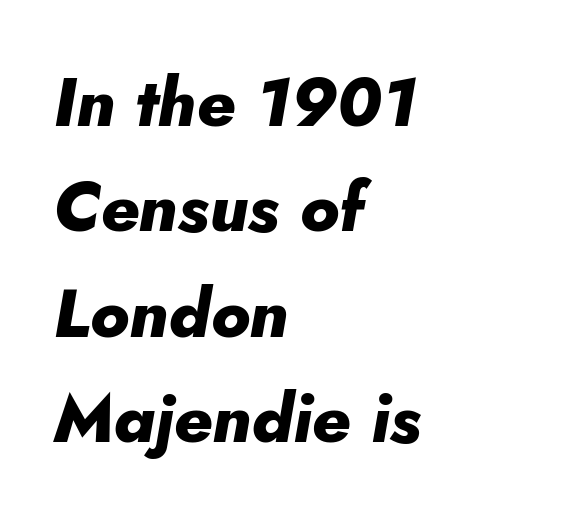
Q: Is the text bold? A: Yes.
Q: Is the text italic (slanted)? A: Yes, it leans right by about 10 degrees.
Q: Is the text underlined? A: No.
Q: How is the paragraph aligned? A: Left-aligned.
Q: Is the spacing between letters normal or unusually wide? A: Normal.
Q: Is the spacing between lines tight, normal or loose? A: Normal.
Q: Width (condensed, normal, or wide)? A: Normal.
Q: Stroke contrast? A: Low.
Q: x-height? A: Small.
Q: Monospaced? A: No.
